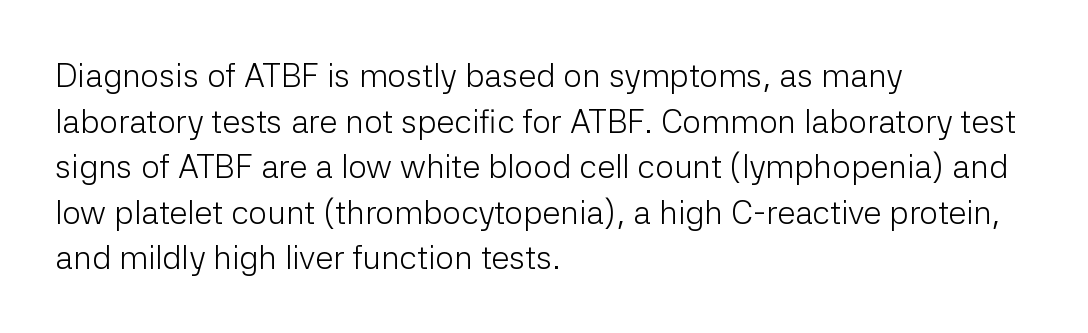
The image shows 33 px light sans-serif type, upright; set left-aligned, normal line spacing (1.38x), normal letter spacing, not underlined; low stroke contrast and a medium x-height.
